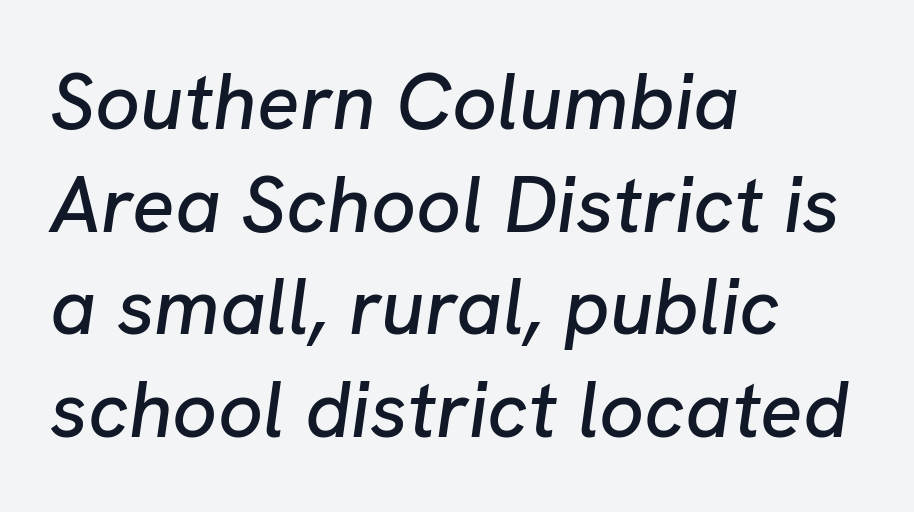
The image shows 79 px text type, italic (leaning right); set left-aligned, normal line spacing (1.3x), normal letter spacing, not underlined; low stroke contrast and a medium x-height.
